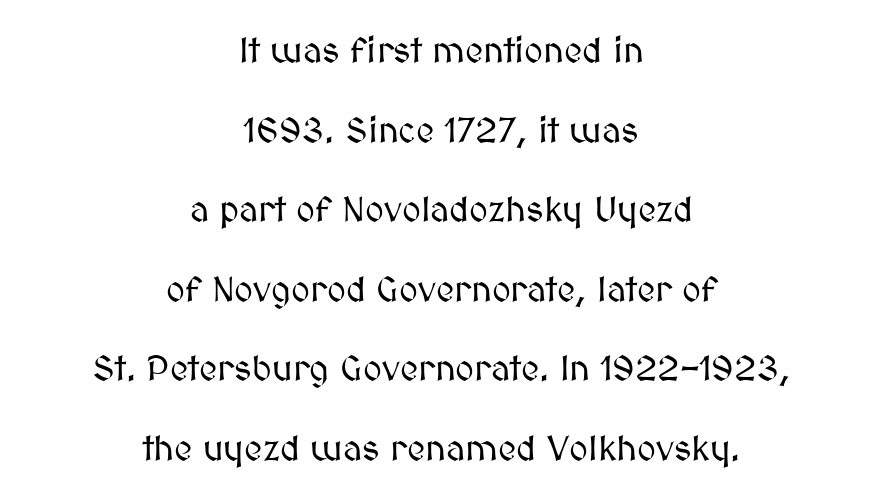
The image shows 36 px text type, upright; set centered, loose line spacing (2.21x), normal letter spacing, not underlined; medium stroke contrast and a medium x-height.
